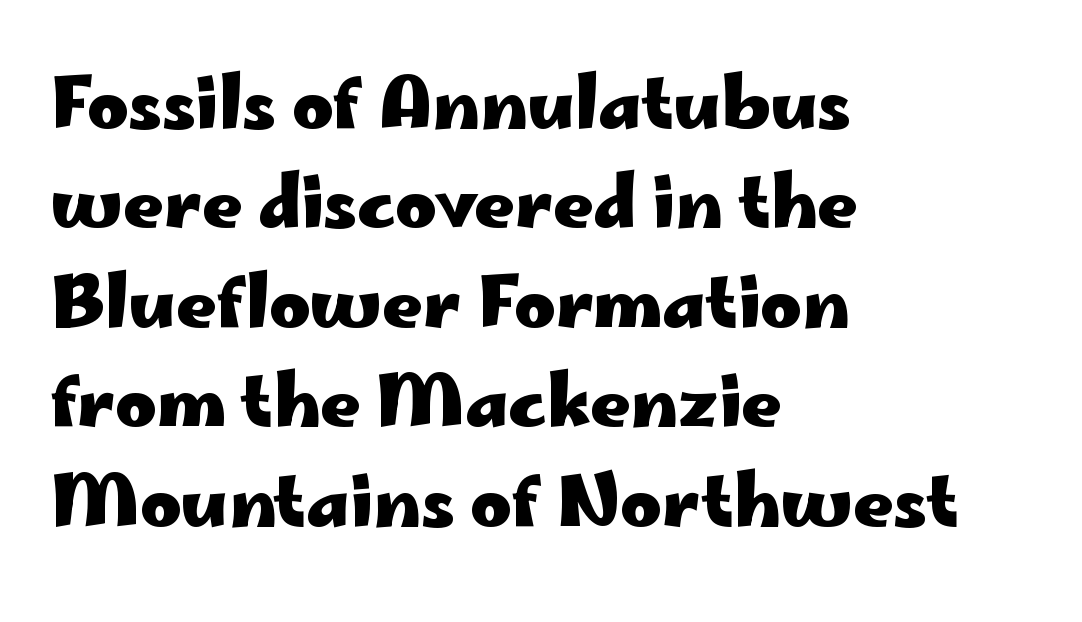
{"serif": "no", "italic": "no", "bold": "yes", "weight": "heavy", "width": "wide", "stroke_contrast": "low", "x_height": "small", "monospaced": "no", "underline": "no", "align": "left", "line_spacing": "normal", "line_spacing_ratio": 1.42, "letter_spacing": "normal", "letter_spacing_em": 0.0, "glyph_px": 70}
